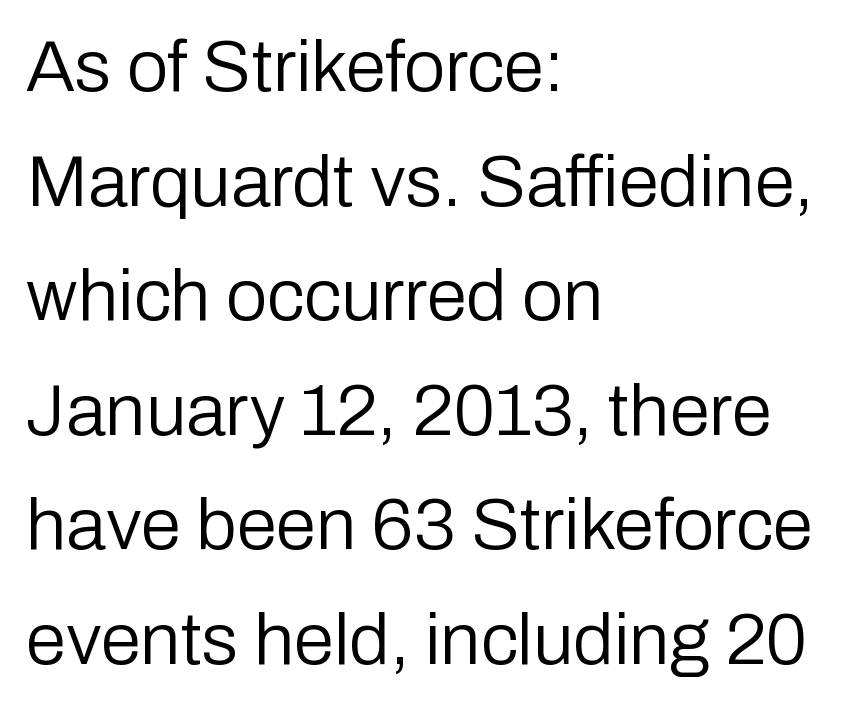
Q: Is the text bold? A: No.
Q: Is the text italic (slanted)? A: No, it is upright.
Q: Is the typeface a serif or a sans-serif typeface? A: Sans-serif.
Q: Is the text underlined? A: No.
Q: How is the paragraph aligned? A: Left-aligned.
Q: Is the spacing between letters normal or unusually wide? A: Normal.
Q: Is the spacing between lines tight, normal or loose? A: Normal.
Q: Width (condensed, normal, or wide)? A: Normal.
Q: Stroke contrast? A: Low.
Q: x-height? A: Medium.
Q: Monospaced? A: No.
